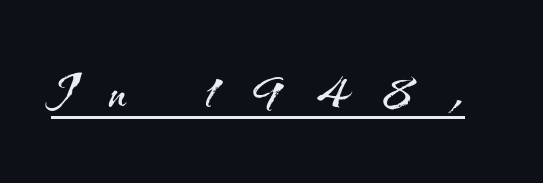
Q: Is the text bold? A: No.
Q: Is the text italic (slanted)? A: Yes.
Q: Is the typeface a serif or a sans-serif typeface? A: Sans-serif.
Q: Is the text underlined? A: Yes.
Q: Is the spacing between letters normal or unusually wide? A: Unusually wide.
Q: Width (condensed, normal, or wide)? A: Normal.
Q: Stroke contrast? A: Medium.
Q: x-height? A: Small.
Q: Monospaced? A: No.
